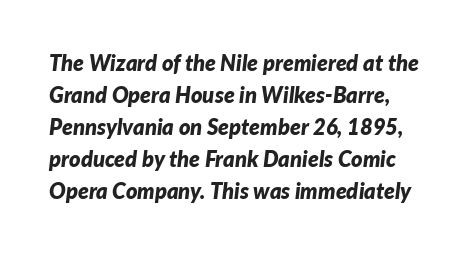
{"italic": "yes", "lean": "right", "slant_degrees": 7, "bold": "yes", "underline": "no", "line_spacing": "normal", "line_spacing_ratio": 1.46, "letter_spacing": "normal", "letter_spacing_em": 0.0, "glyph_px": 22}
